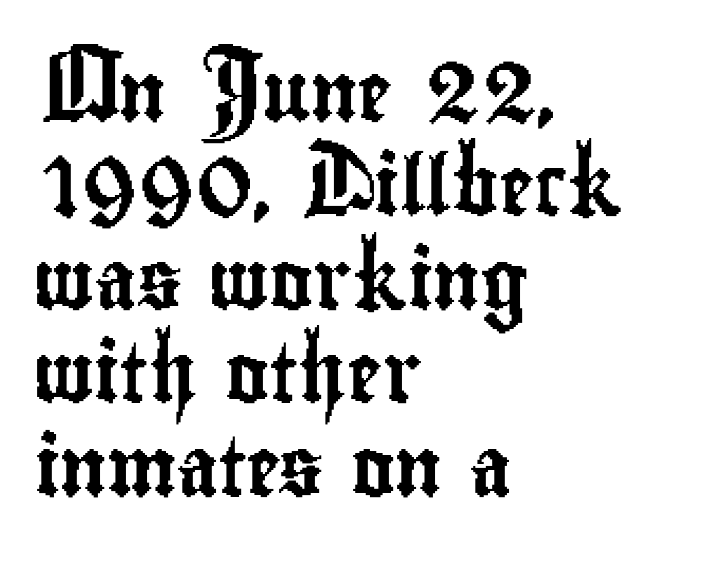
Q: Is the text italic (slanted)? A: No, it is upright.
Q: Is the typeface a serif or a sans-serif typeface? A: Sans-serif.
Q: Is the text underlined? A: No.
Q: How is the paragraph aligned? A: Left-aligned.
Q: Is the spacing between letters normal or unusually wide? A: Normal.
Q: Is the spacing between lines tight, normal or loose? A: Normal.
Q: Width (condensed, normal, or wide)? A: Condensed.
Q: Stroke contrast? A: Low.
Q: x-height? A: Small.
Q: Monospaced? A: No.
